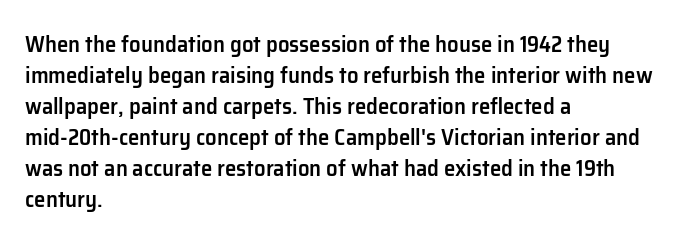
A bare baseline throughout the passage. The gaps between neighbouring characters are ordinary and unremarkable. These lines were composed using upright roman letters. Honestly, the row spacing looks completely unremarkable. In terms of weight, the rendering is demibold, just under bold. The typesetter chose a ragged-right arrangement here.
